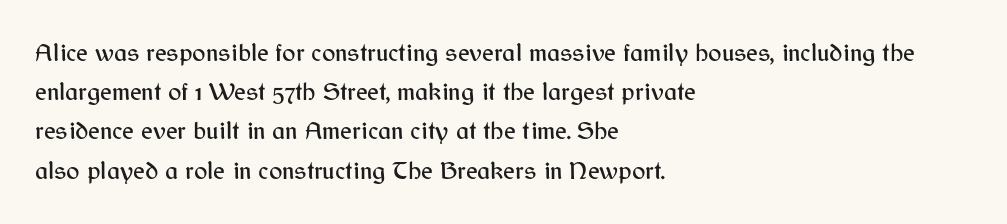
The foot of each line stays bare and open. Upright lettering throughout. Characters follow at the spacing the type designer built in. Line spacing here is normal.
